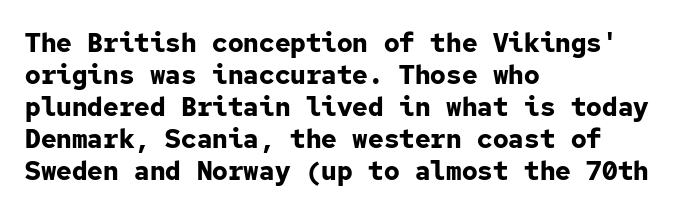
Alignment: flush left. A clean baseline with only descenders dipping below it. Vertical strokes here are truly vertical. Every letter is thick-stroked: bold, no question. A typesetter would call this zero additional tracking.
